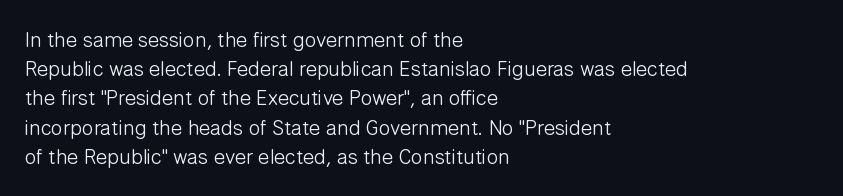
Q: Is the text bold? A: No.
Q: Is the text italic (slanted)? A: No, it is upright.
Q: Is the text underlined? A: No.
Q: How is the paragraph aligned? A: Left-aligned.
Q: Is the spacing between letters normal or unusually wide? A: Normal.
Q: Is the spacing between lines tight, normal or loose? A: Normal.
